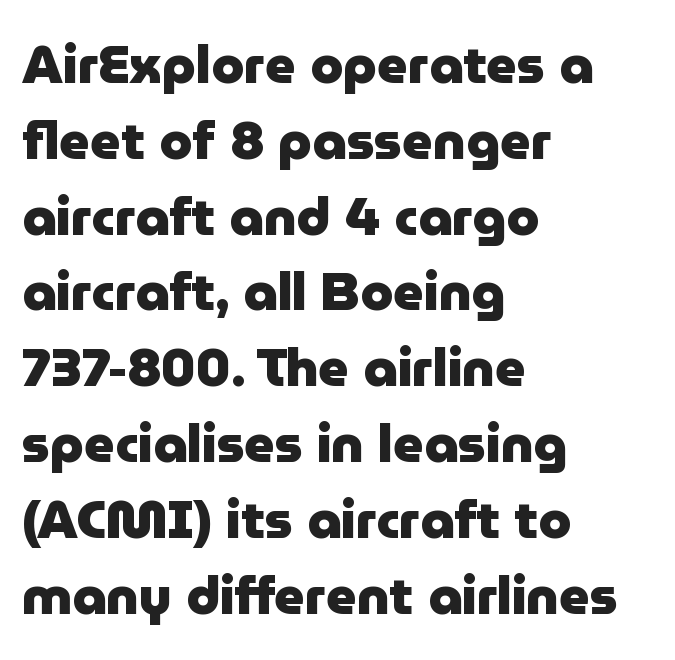
As a designer I'd log this as weight 700, bold. The words here are not underlined. In terms of leading, this rendering sits right in the middle. Inter-character spacing is left at the font's built-in metrics. The specimen reads as upright at a glance. The passage shown is typeset with a sans-serif family.
